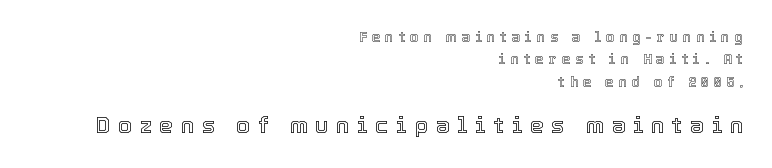
Between these two stacked blocks, the lower one wins on size. Unlike italic type, these characters show no tilt at all. A typesetter would call this heavily tracked-out type. This sample keeps an unexceptional amount of space between lines.
